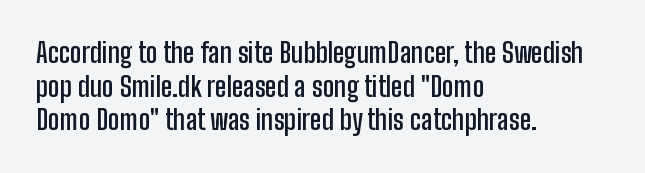
Q: Is the text bold? A: Semi-bold.
Q: Is the text italic (slanted)? A: No, it is upright.
Q: Is the text underlined? A: No.
Q: How is the paragraph aligned? A: Left-aligned.
Q: Is the spacing between letters normal or unusually wide? A: Normal.
Q: Is the spacing between lines tight, normal or loose? A: Normal.
